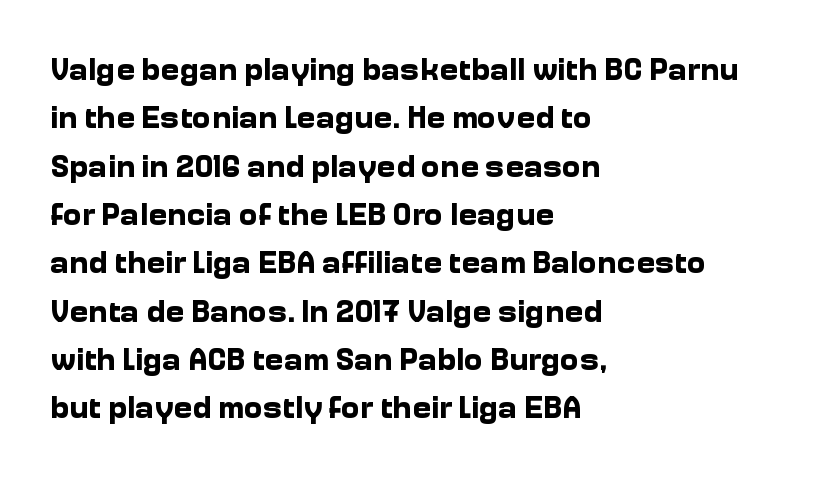
{"serif": "no", "italic": "no", "bold": "yes", "weight": "bold", "width": "normal", "stroke_contrast": "low", "x_height": "medium", "monospaced": "no", "underline": "no", "align": "left", "line_spacing": "normal", "line_spacing_ratio": 1.51, "letter_spacing": "normal", "letter_spacing_em": 0.0, "glyph_px": 32}
